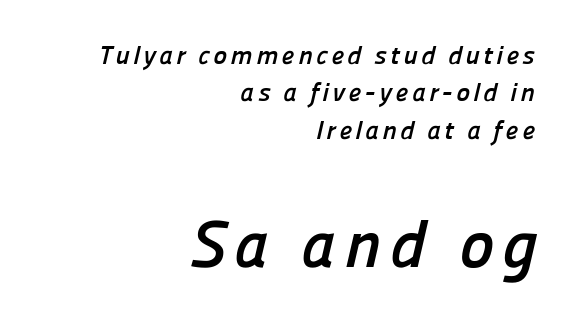
{"serif": "no", "bold": "yes", "weight": "semibold", "width": "normal", "stroke_contrast": "low", "x_height": "medium", "monospaced": "no", "underline": "no", "align": "right", "line_spacing": "normal", "line_spacing_ratio": 1.44, "larger_block": "second", "size_ratio": 2.54, "glyph_px": 66}
